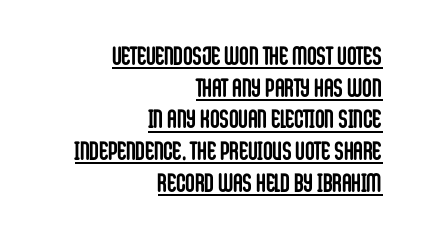
{"italic": "no", "bold": "yes", "underline": "yes", "align": "right", "line_spacing_ratio": 1.22, "letter_spacing": "normal", "letter_spacing_em": 0.0, "glyph_px": 26}
